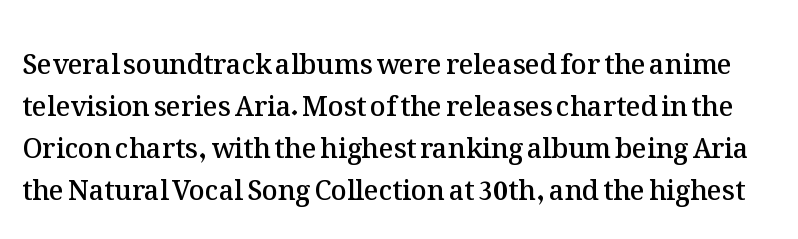
Q: Is the text bold? A: Semi-bold.
Q: Is the text italic (slanted)? A: No, it is upright.
Q: Is the text underlined? A: No.
Q: Is the spacing between letters normal or unusually wide? A: Normal.
Q: Is the spacing between lines tight, normal or loose? A: Normal.
